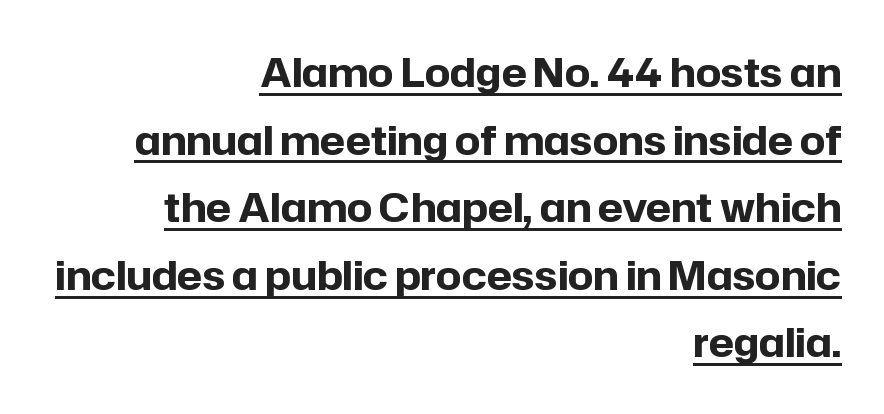
The image shows 40 px bold sans-serif type, upright; set right-aligned, normal line spacing (1.69x), normal letter spacing, underlined; low stroke contrast and a medium x-height.
